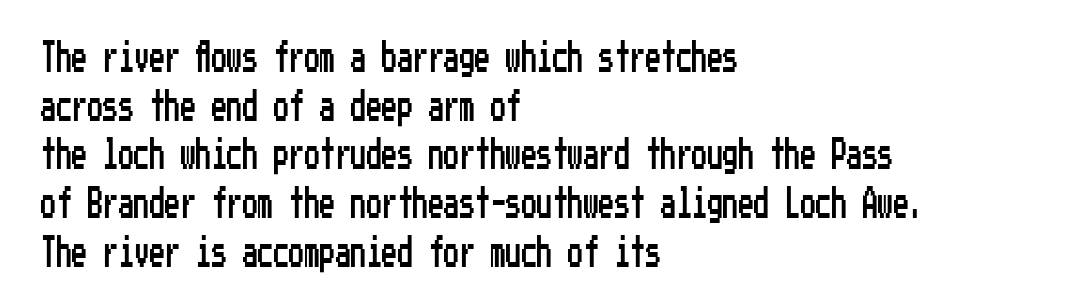
Q: Is the text italic (slanted)? A: No, it is upright.
Q: Is the typeface a serif or a sans-serif typeface? A: Sans-serif.
Q: Is the text underlined? A: No.
Q: How is the paragraph aligned? A: Left-aligned.
Q: Is the spacing between letters normal or unusually wide? A: Normal.
Q: Is the spacing between lines tight, normal or loose? A: Normal.
Q: Width (condensed, normal, or wide)? A: Condensed.
Q: Stroke contrast? A: Low.
Q: x-height? A: Medium.
